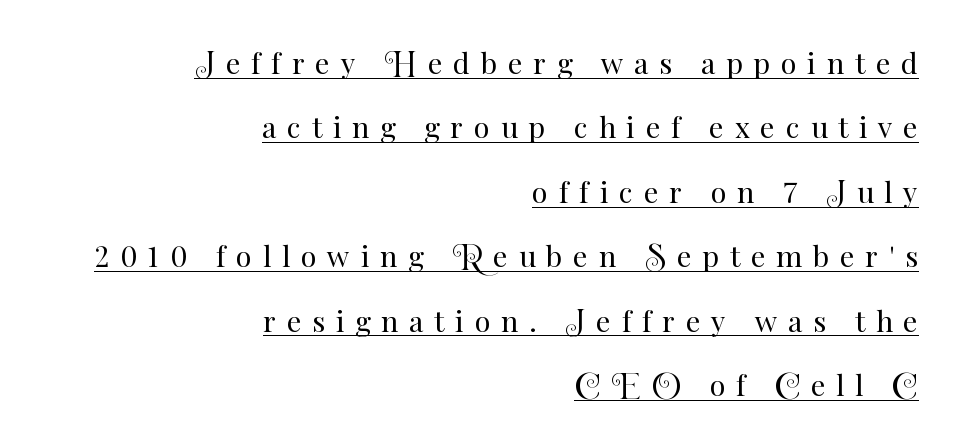
The image shows 29 px regular-weight type, upright; set right-aligned, loose line spacing (2.22x), unusually wide letter spacing (+0.37 em), underlined; medium stroke contrast and a small x-height.
